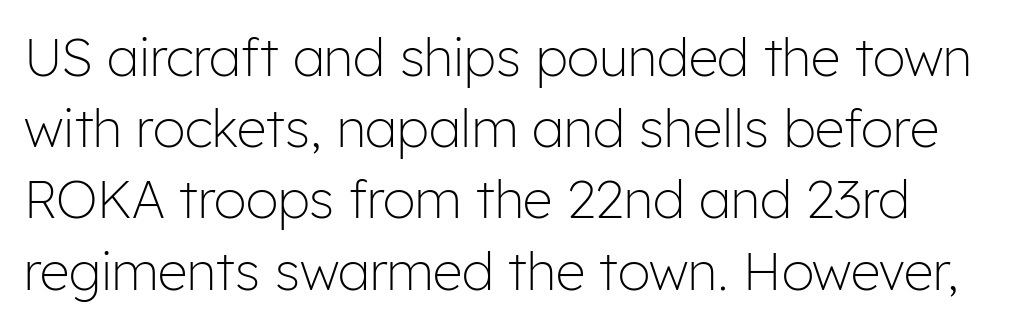
Tall strokes in this sample are plumb rather than angled. Clear beneath every line of the passage. Stems and bowls with no extra thickness — not bold. A typesetter would call this proportional, since set widths differ per character.
